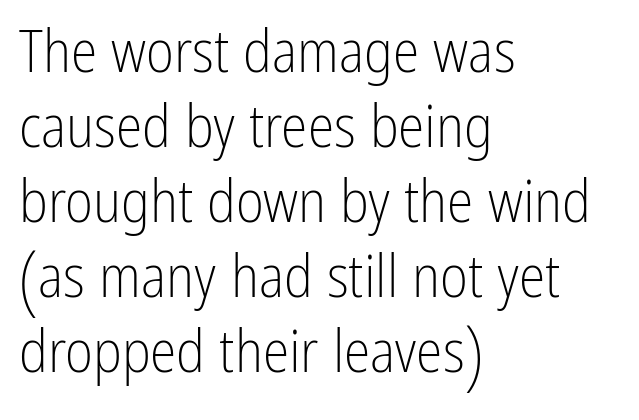
Stroke terminals: plain, sans-serif. The block of text has a typical density, with ordinary space between rows. Think of a printed novel: that variable character pitch is what you see here. Compared with a typical body face, this is equally light or lighter still. The paragraph shown leans on its left margin.
